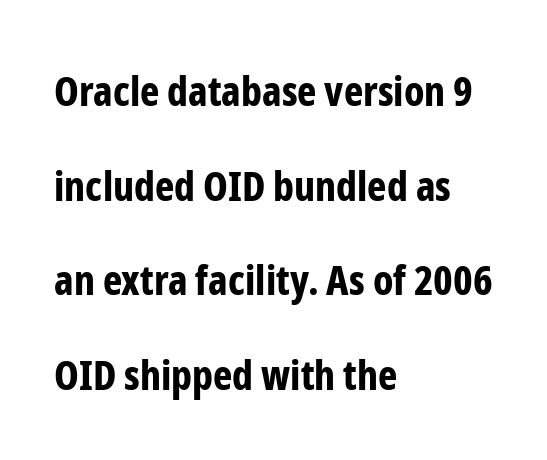
A roman cut, with each character standing at attention. A sans-serif font was chosen for this passage. The block of text is sparse from top to bottom, with ample space between rows. Check under the words: just untouched page. Every row of glyphs begins at an identical x-position on the left. Does the weight exceed regular? Yes, all the way to bold.
